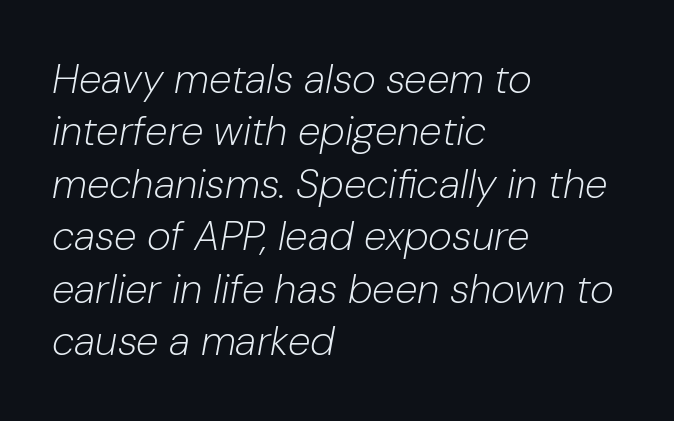
In terms of posture, this sample is oblique. Which margin do the lines hug? The left one — the right edge is uneven. Counters stay open thanks to moderate or lighter strokes. A typesetter would call this zero additional tracking. The passage shown is typed in a proportional face where columns would drift.
